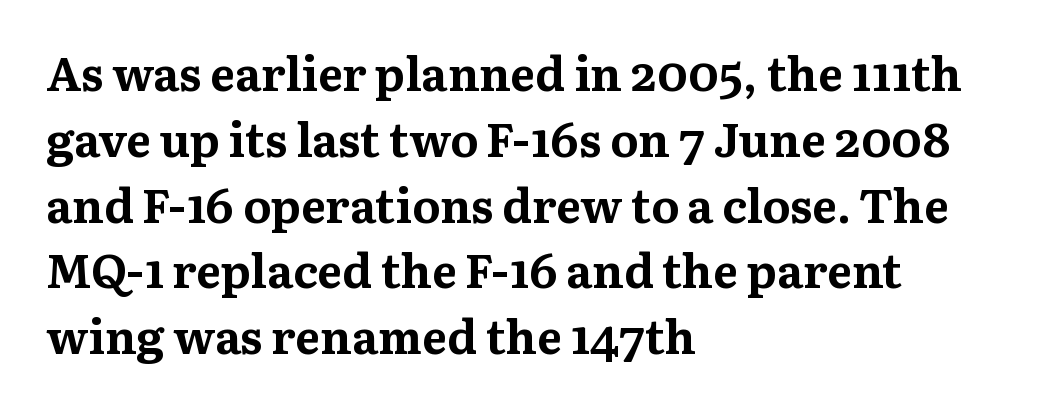
Note: serifs present on the glyphs. Do the characters align in a grid? No, the font is proportional. Check the space under the baseline: it is left empty. In CSS terms this would be text-align: left.
